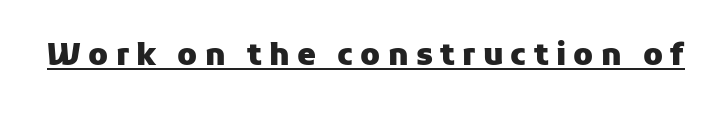
This is roman type, the default non-slanted kind. Set as a true bold cut, around the 700 mark. Glyph-to-glyph distance is far greater than everyday printed text. Serif or sans? Sans — the stroke terminals are bare.
